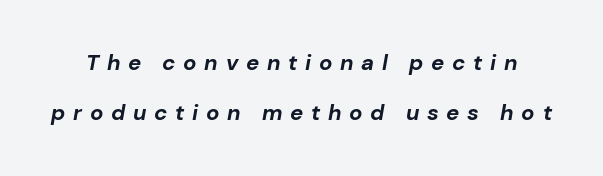
The image shows 22 px bold type, italic (leaning right); set loose line spacing (2.29x), unusually wide letter spacing (+0.35 em), not underlined.
